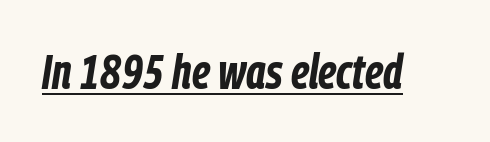
Q: Is the text bold? A: Yes.
Q: Is the text italic (slanted)? A: Yes, it leans right by about 9 degrees.
Q: Is the text underlined? A: Yes.
Q: Is the spacing between letters normal or unusually wide? A: Normal.
Q: Width (condensed, normal, or wide)? A: Condensed.
Q: Stroke contrast? A: Low.
Q: x-height? A: Medium.
Q: Monospaced? A: No.
